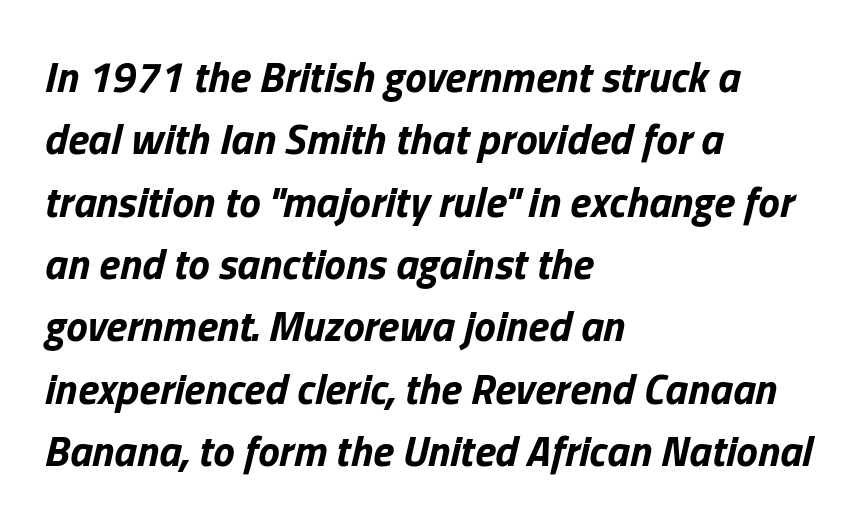
Q: Is the text bold? A: Yes.
Q: Is the text italic (slanted)? A: Yes, it leans right by about 13 degrees.
Q: Is the text underlined? A: No.
Q: How is the paragraph aligned? A: Left-aligned.
Q: Is the spacing between letters normal or unusually wide? A: Normal.
Q: Is the spacing between lines tight, normal or loose? A: Normal.
Q: Width (condensed, normal, or wide)? A: Normal.
Q: Stroke contrast? A: Low.
Q: x-height? A: Medium.
Q: Monospaced? A: No.
